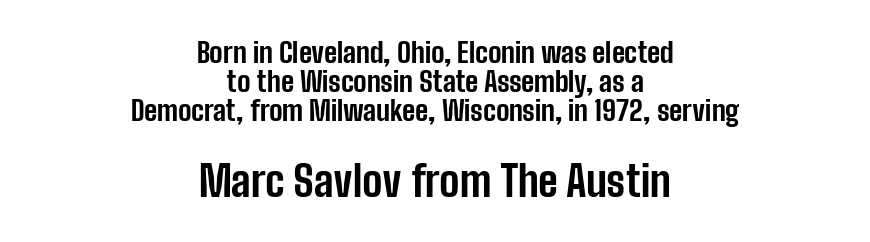
The text was rendered using a sans face with plain stroke endings. Honestly, the rows look squashed on top of each other. Look at the glyph heights: the lower group is clearly the bigger setting. These lines keep a tight, regular rhythm from letter to letter.
